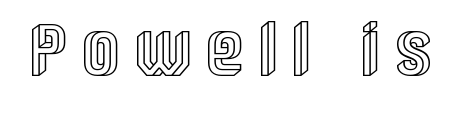
{"italic": "no", "width": "condensed", "x_height": "large", "monospaced": "no", "underline": "no", "letter_spacing": "wide", "letter_spacing_em": 0.28, "glyph_px": 74}
